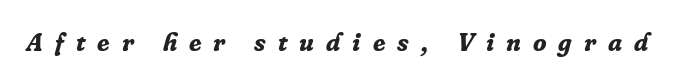
Q: Is the text bold? A: Yes.
Q: Is the text italic (slanted)? A: Yes, it leans right by about 16 degrees.
Q: Is the text underlined? A: No.
Q: Is the spacing between letters normal or unusually wide? A: Unusually wide.
